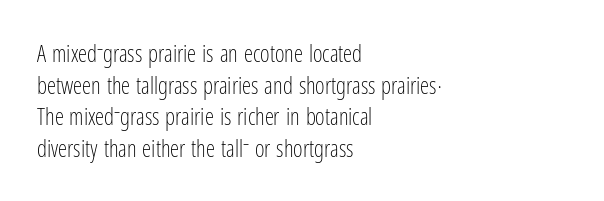
The image shows 23 px text type, upright; set left-aligned, normal line spacing (1.37x), normal letter spacing, not underlined.
